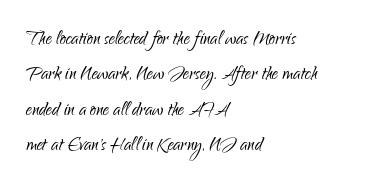
The image shows 24 px text type; set left-aligned, normal line spacing (1.47x), normal letter spacing, not underlined.
